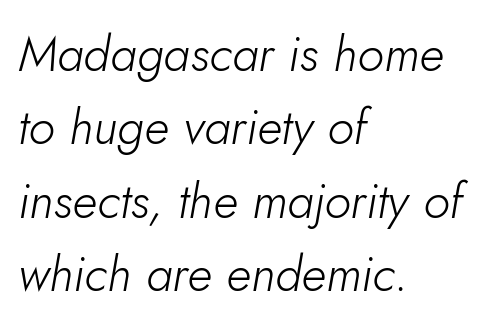
If you measured baseline to baseline, you'd find a middling distance. A typesetter would call this proportional, since set widths differ per character. The space directly below the letters is spotless. Yep, that's italic — everything's leaning. The passage shown is not bold in any degree.
